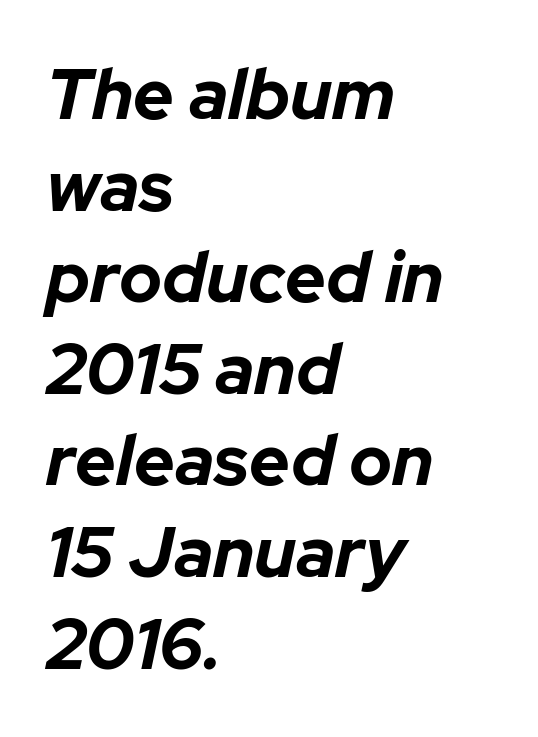
{"italic": "yes", "lean": "right", "slant_degrees": 12, "bold": "yes", "weight": "bold", "width": "normal", "stroke_contrast": "low", "x_height": "medium", "monospaced": "no", "underline": "no", "align": "left", "line_spacing": "normal", "line_spacing_ratio": 1.29, "letter_spacing": "normal", "letter_spacing_em": 0.0, "glyph_px": 71}
